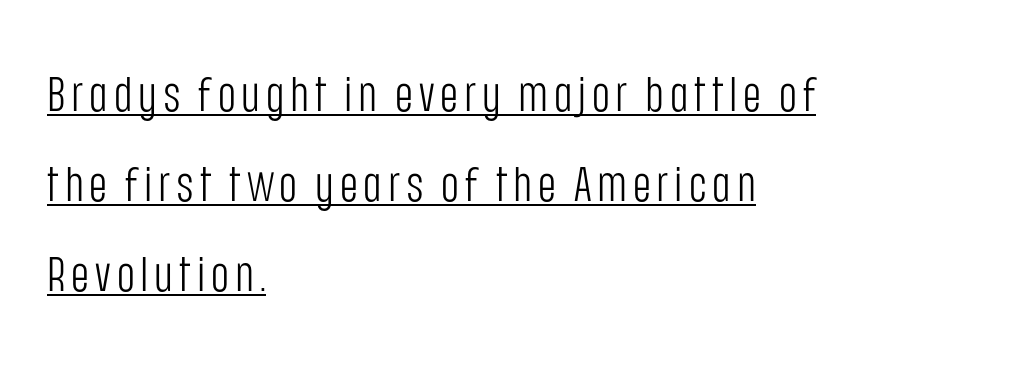
The image shows 49 px light, condensed sans-serif type, upright; set left-aligned, line spacing 1.84x, underlined; low stroke contrast and a large x-height.
